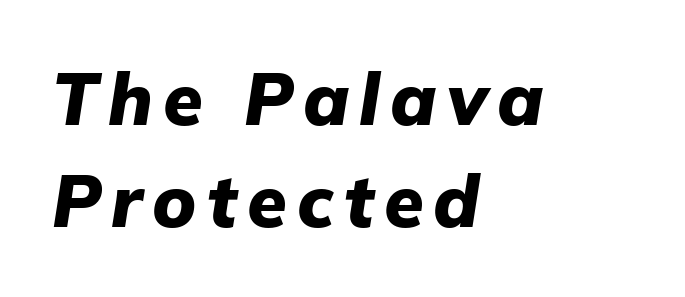
The image shows 72 px heavy type, italic (leaning right); set left-aligned, normal line spacing (1.41x), not underlined; low stroke contrast and a medium x-height.
